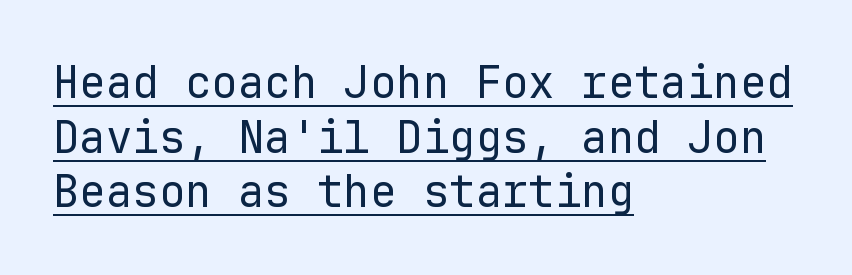
The image shows 44 px regular-weight sans-serif type, upright, monospaced; set left-aligned, line spacing 1.24x, normal letter spacing, underlined; low stroke contrast and a medium x-height.
